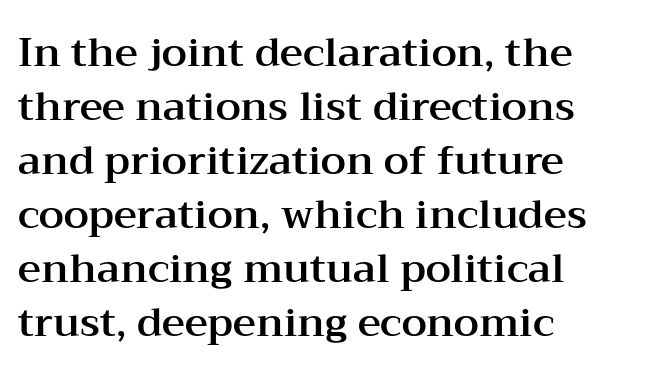
{"serif": "yes", "italic": "no", "width": "wide", "stroke_contrast": "medium", "x_height": "medium", "monospaced": "no", "underline": "no", "align": "left", "line_spacing": "normal", "line_spacing_ratio": 1.35, "letter_spacing": "normal", "letter_spacing_em": 0.0, "glyph_px": 40}
